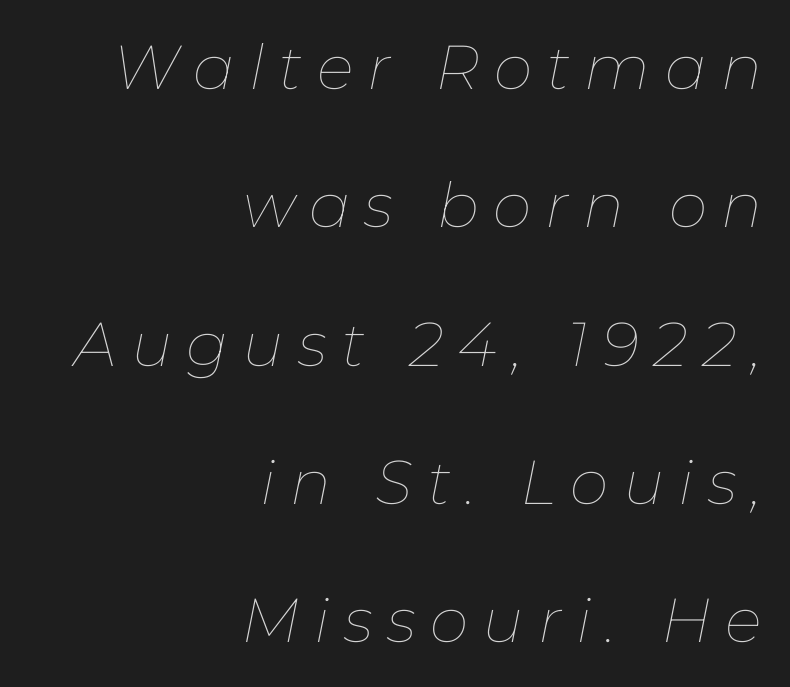
{"italic": "yes", "lean": "right", "slant_degrees": 11, "bold": "no", "weight": "thin", "width": "normal", "stroke_contrast": "low", "x_height": "medium", "monospaced": "no", "underline": "no", "align": "right", "line_spacing": "loose", "line_spacing_ratio": 2.23, "letter_spacing": "wide", "letter_spacing_em": 0.23, "glyph_px": 62}
